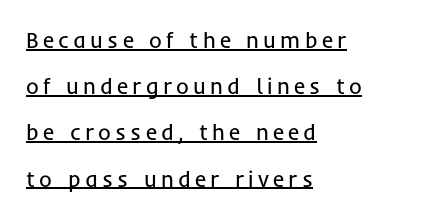
Q: Is the text bold? A: No.
Q: Is the text italic (slanted)? A: No, it is upright.
Q: Is the text underlined? A: Yes.
Q: How is the paragraph aligned? A: Left-aligned.
Q: Is the spacing between lines tight, normal or loose? A: Loose.
